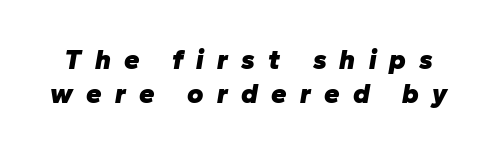
{"italic": "yes", "lean": "right", "slant_degrees": 10, "bold": "yes", "weight": "heavy", "width": "normal", "stroke_contrast": "low", "x_height": "medium", "monospaced": "no", "underline": "no", "line_spacing_ratio": 1.23, "letter_spacing": "wide", "letter_spacing_em": 0.47, "glyph_px": 28}
